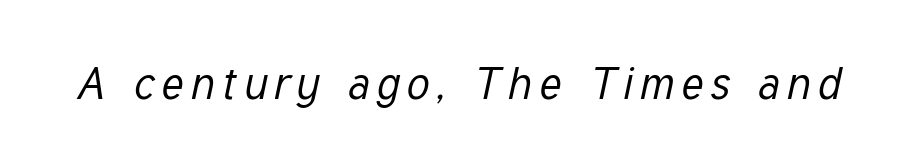
The image shows 45 px regular-weight, condensed type, italic (leaning right); set not underlined; low stroke contrast and a medium x-height.
